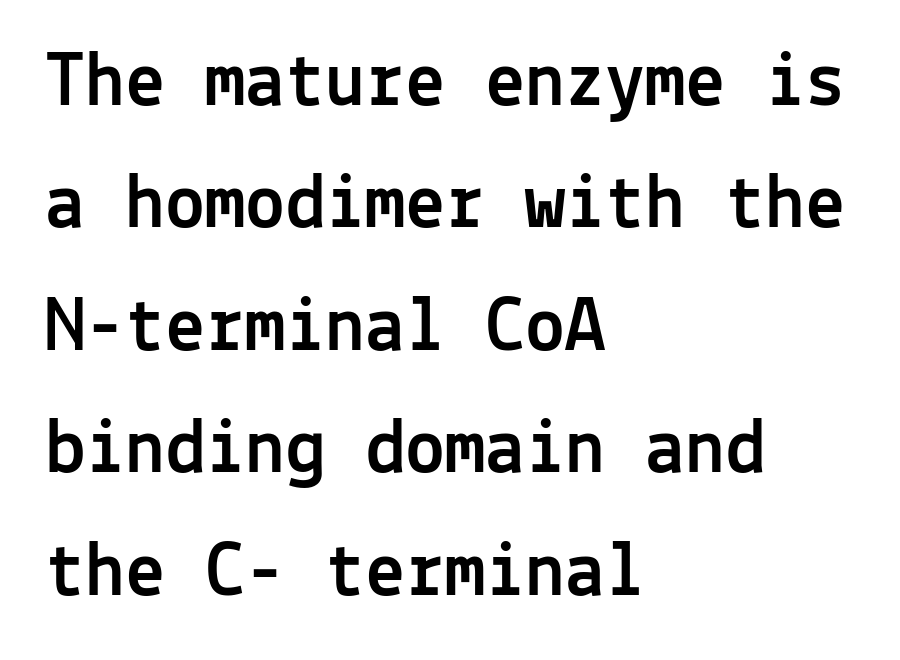
If you measured baseline to baseline, you'd find a middling distance. The typeface chosen for these lines omits serifs. The letters stand upright; this is a roman face. Nobody drew a line under any word here. Each letter, wide or thin by design, is forced into the same width here. Line beginnings align vertically; line endings do not.
